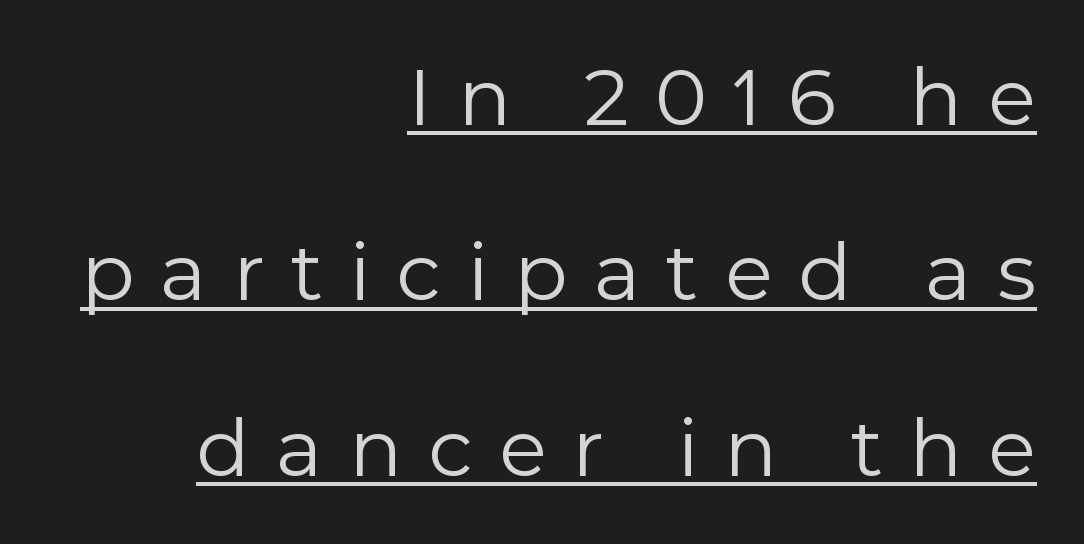
Q: Is the text bold? A: No.
Q: Is the text italic (slanted)? A: No, it is upright.
Q: Is the typeface a serif or a sans-serif typeface? A: Sans-serif.
Q: Is the text underlined? A: Yes.
Q: How is the paragraph aligned? A: Right-aligned.
Q: Is the spacing between letters normal or unusually wide? A: Unusually wide.
Q: Is the spacing between lines tight, normal or loose? A: Loose.
Q: Width (condensed, normal, or wide)? A: Normal.
Q: x-height? A: Medium.
Q: Monospaced? A: No.
